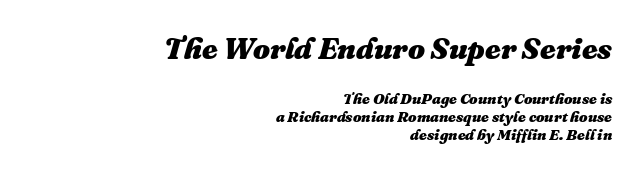
Q: Is the text bold? A: Yes.
Q: Is the text italic (slanted)? A: Yes, it leans right by about 16 degrees.
Q: Is the text underlined? A: No.
Q: How is the paragraph aligned? A: Right-aligned.
Q: Is the spacing between letters normal or unusually wide? A: Normal.
Q: Which block of text is set in a larger size, the first (top) or the second (bottom)? A: The first (top) one.
Q: Width (condensed, normal, or wide)? A: Normal.
Q: Stroke contrast? A: Medium.
Q: x-height? A: Medium.
Q: Monospaced? A: No.
